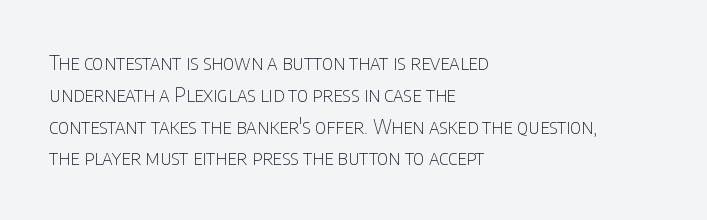
{"italic": "no", "bold": "no", "underline": "no", "align": "left", "line_spacing": "normal", "line_spacing_ratio": 1.59, "letter_spacing": "normal", "letter_spacing_em": 0.0, "glyph_px": 20}
